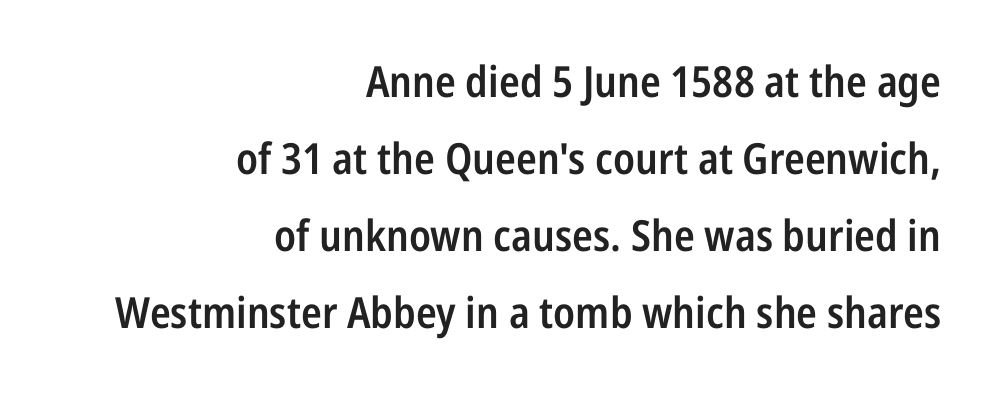
Teacher's note: observe the even right margin — that is flush-right alignment. Letters rest on an invisible, unmarked baseline. Words appear dense and cohesive because spacing is normal. A fair bit of extra ink — the face is semibold, not bold. These lines were composed using upright roman letters.
